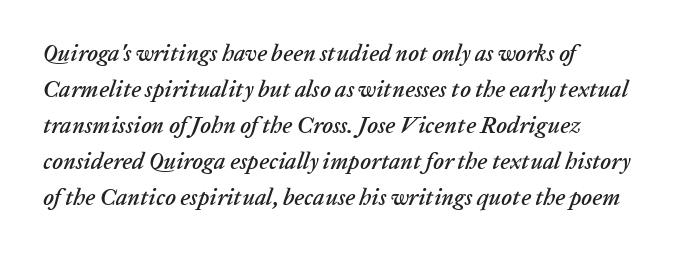
The image shows 23 px text type, italic (leaning right); set normal line spacing (1.56x), normal letter spacing, not underlined.
